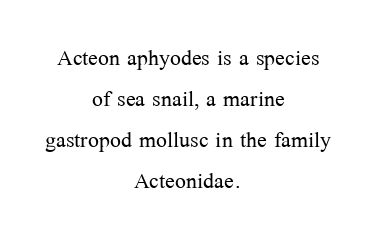
Summary of weight: not heavy and not bold. Line starts and ends both wander, symmetrically. How are the letters spaced? Ordinarily, with no added tracking. The letters carry serifs — small finishing strokes at the ends of their stems. Italic: no, the glyphs are upright roman. Descenders hang freely into open space.
